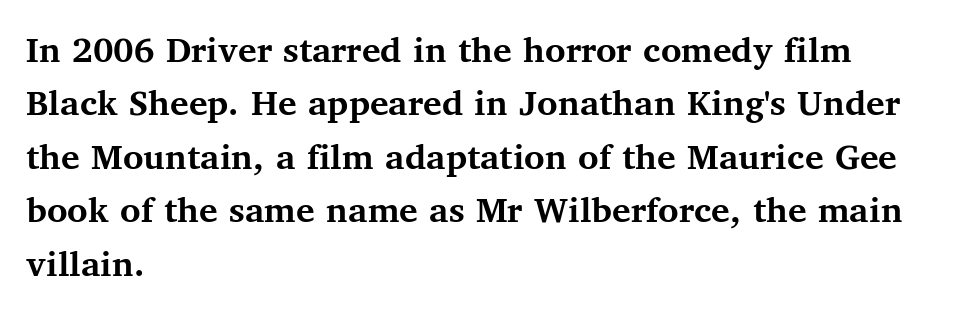
Upright lettering throughout. These lines are rendered in a variable-pitch font. Rows of type keep a routine distance in the vertical direction. Unlike a clean sans, this face finishes its strokes with serifs.
